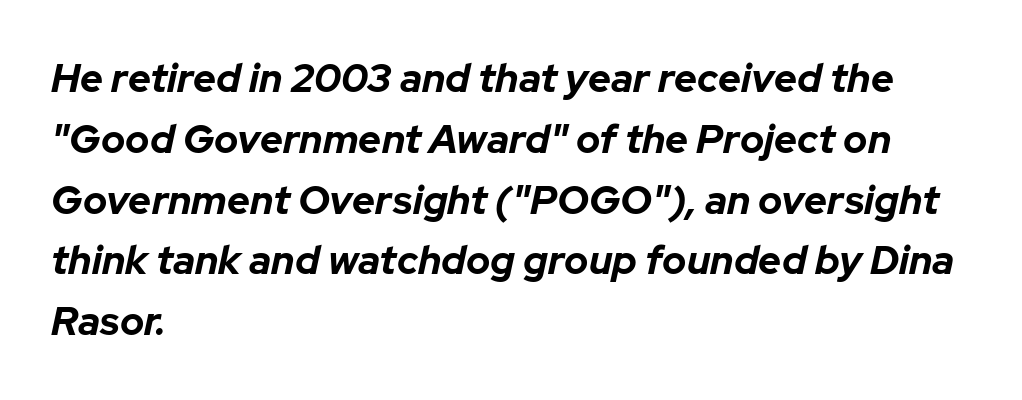
Q: Is the text bold? A: Yes.
Q: Is the text italic (slanted)? A: Yes, it leans right by about 12 degrees.
Q: Is the text underlined? A: No.
Q: How is the paragraph aligned? A: Left-aligned.
Q: Is the spacing between letters normal or unusually wide? A: Normal.
Q: Is the spacing between lines tight, normal or loose? A: Normal.
Q: Width (condensed, normal, or wide)? A: Normal.
Q: Stroke contrast? A: Low.
Q: x-height? A: Medium.
Q: Monospaced? A: No.
